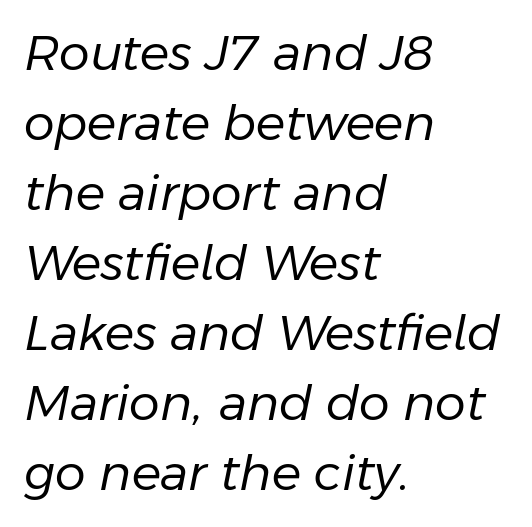
{"italic": "yes", "lean": "right", "slant_degrees": 11, "bold": "no", "weight": "regular", "width": "normal", "stroke_contrast": "low", "x_height": "medium", "monospaced": "no", "underline": "no", "align": "left", "line_spacing": "normal", "line_spacing_ratio": 1.43, "letter_spacing": "normal", "letter_spacing_em": 0.0, "glyph_px": 49}
